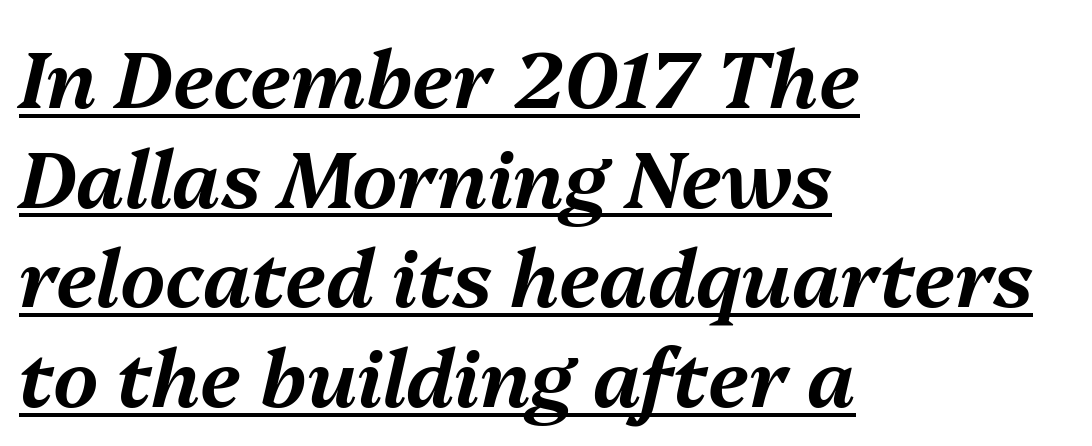
The face used here is rendered with its standard letterfit. This rendering features underlined lettering. Each letter keeps its own natural width here, so spacing adapts to shape. Tall strokes in this sample are angled rather than plumb. Rows of type keep a routine distance in the vertical direction.
